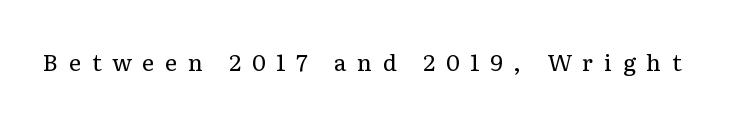
Letter spacing: wide. These lines were composed using upright roman letters. Anything drawn beneath the words? Only blank space. Letters have the restrained weight of plain body copy at most.
